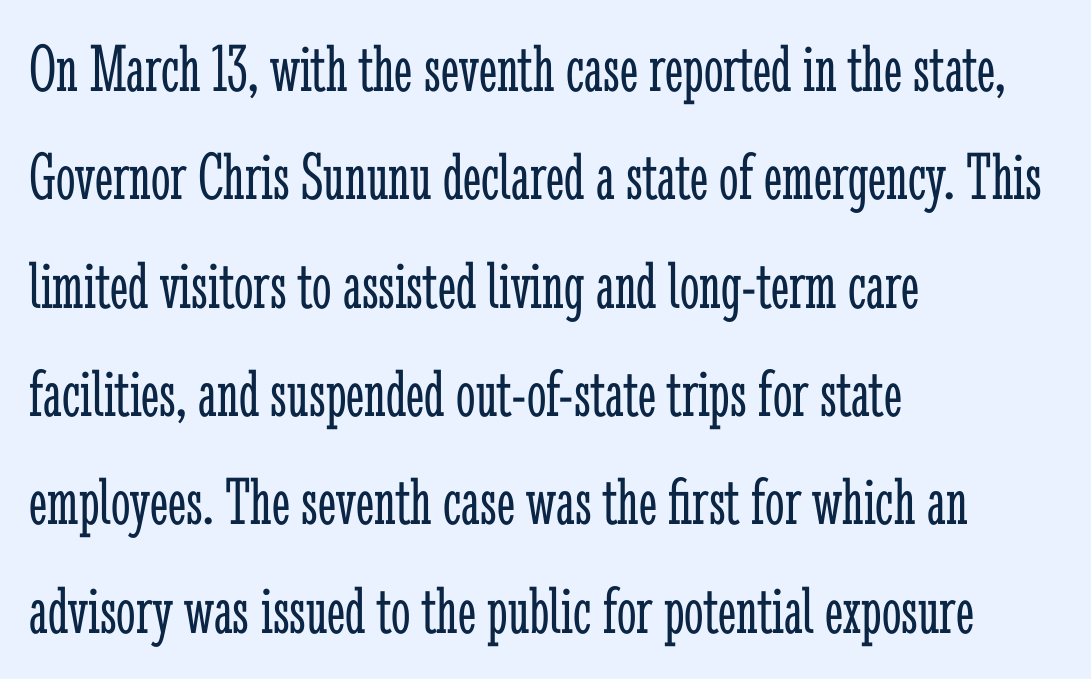
Q: Is the text bold? A: No.
Q: Is the text italic (slanted)? A: No, it is upright.
Q: Is the typeface a serif or a sans-serif typeface? A: Serif.
Q: Is the text underlined? A: No.
Q: How is the paragraph aligned? A: Left-aligned.
Q: Is the spacing between letters normal or unusually wide? A: Normal.
Q: Is the spacing between lines tight, normal or loose? A: Normal.
Q: Width (condensed, normal, or wide)? A: Condensed.
Q: Stroke contrast? A: Low.
Q: x-height? A: Medium.
Q: Monospaced? A: No.
